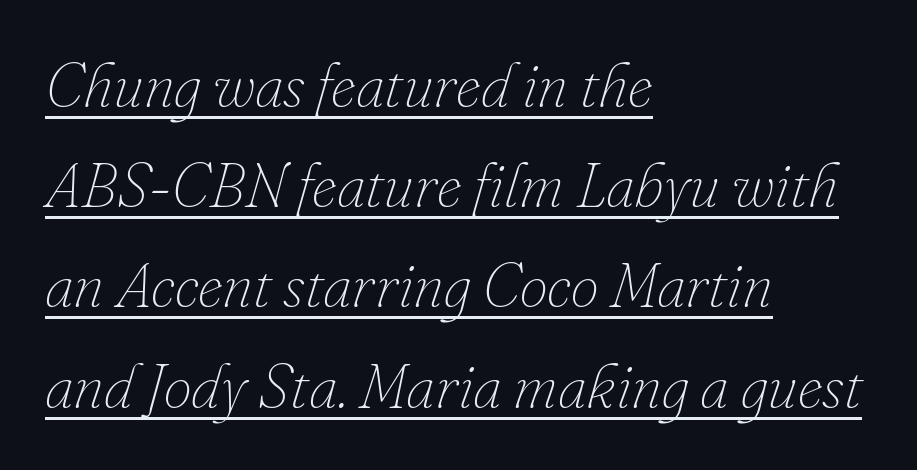
Each stroke keeps to a modest, everyday thickness or less. If you drew a ruler down the left edge, every line would touch it. Varying glyph widths throughout — classic text-font behaviour. The lettering is marked with a stroke running underneath it. Normally led — the rows are evenly, conventionally spaced.
